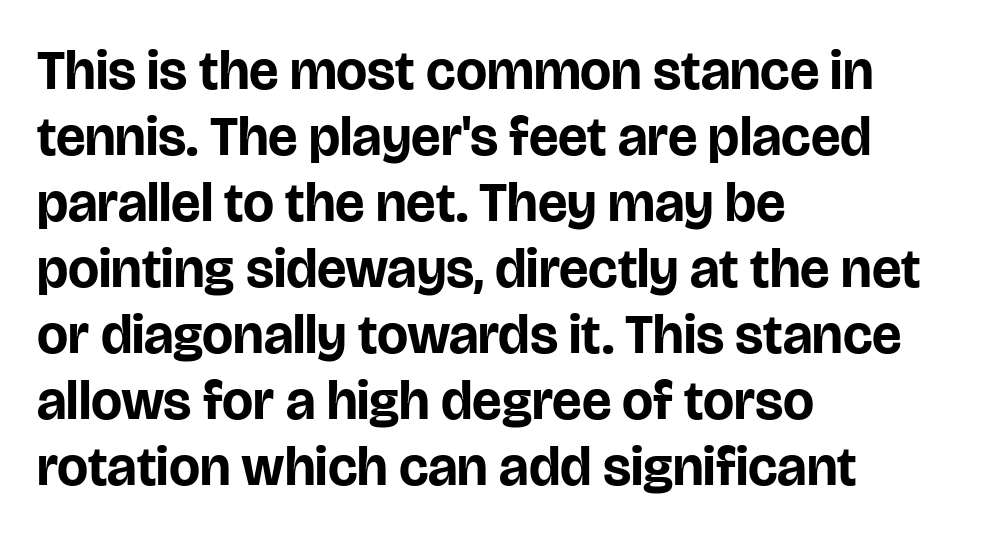
The image shows 55 px bold sans-serif type, upright; set left-aligned, line spacing 1.2x, normal letter spacing, not underlined; low stroke contrast and a large x-height.
